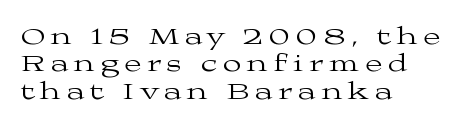
The face looks like a standard text weight, possibly lighter. Vertically, the passage feels compressed, each row crowding the next. Only glyphs here, with clear space below each row. Every stem runs plumb, perpendicular to the baseline. Compared with typical body copy, the letter spacing here is much looser. Horizontally, the lines are justified to the leading edge only.
